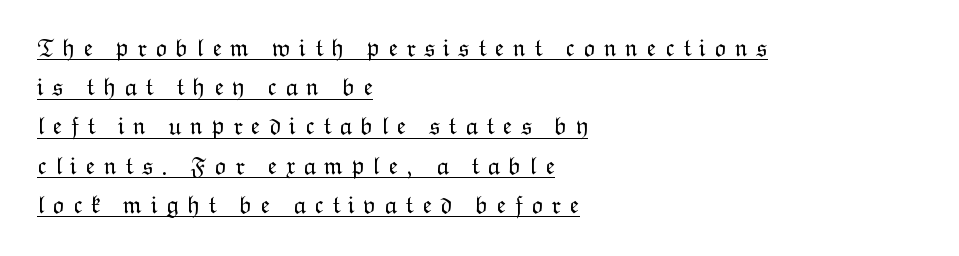
{"italic": "no", "bold": "no", "underline": "yes", "align": "left", "line_spacing": "normal", "line_spacing_ratio": 1.57, "letter_spacing": "wide", "letter_spacing_em": 0.33, "glyph_px": 25}
